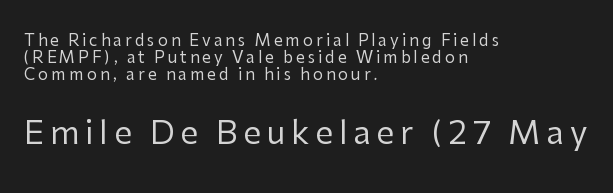
Q: Is the text bold? A: No.
Q: Is the text italic (slanted)? A: No, it is upright.
Q: Is the typeface a serif or a sans-serif typeface? A: Sans-serif.
Q: Is the text underlined? A: No.
Q: How is the paragraph aligned? A: Left-aligned.
Q: Is the spacing between lines tight, normal or loose? A: Tight.
Q: Which block of text is set in a larger size, the first (top) or the second (bottom)? A: The second (bottom) one.
Q: Width (condensed, normal, or wide)? A: Normal.
Q: Stroke contrast? A: Low.
Q: x-height? A: Medium.
Q: Monospaced? A: No.
